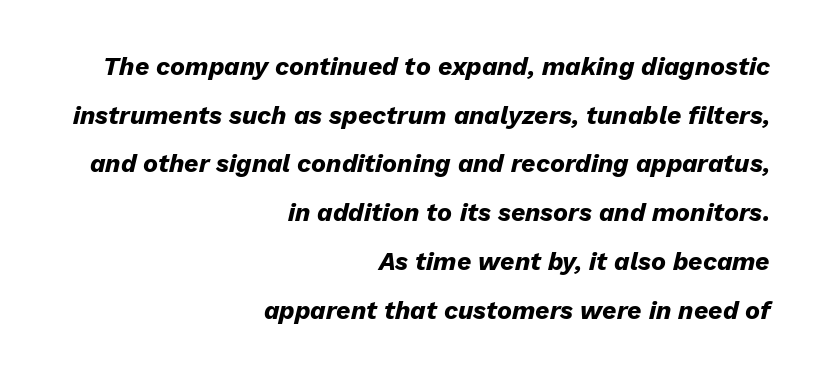
The image shows 25 px bold type, italic (leaning right); set right-aligned, loose line spacing (1.95x), normal letter spacing, not underlined.
